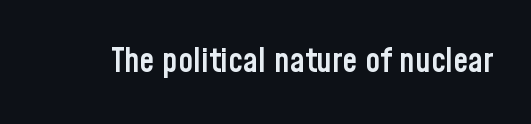
The image shows 34 px semibold, condensed sans-serif type, upright; set normal letter spacing, not underlined; low stroke contrast and a medium x-height.
